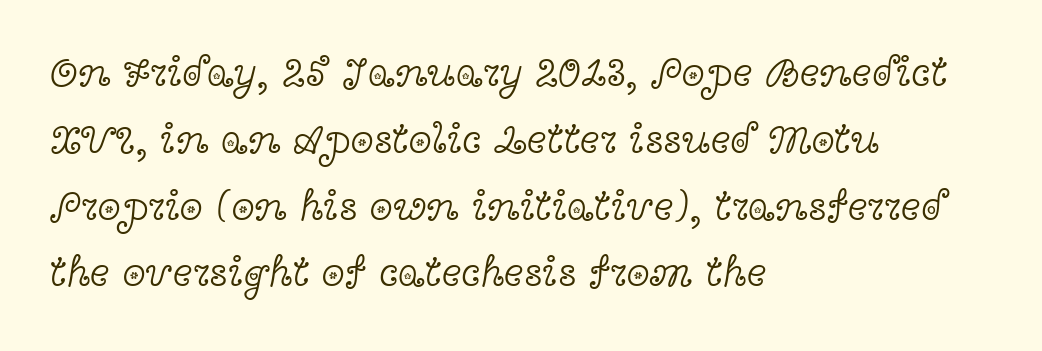
The image shows 42 px light, wide serif type, upright; set left-aligned, normal line spacing (1.59x), normal letter spacing, not underlined; a medium x-height.
